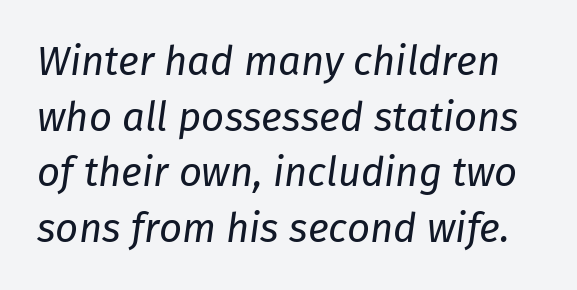
The image shows 40 px regular-weight type, italic (leaning right); set normal line spacing (1.39x), normal letter spacing, not underlined; low stroke contrast and a medium x-height.
